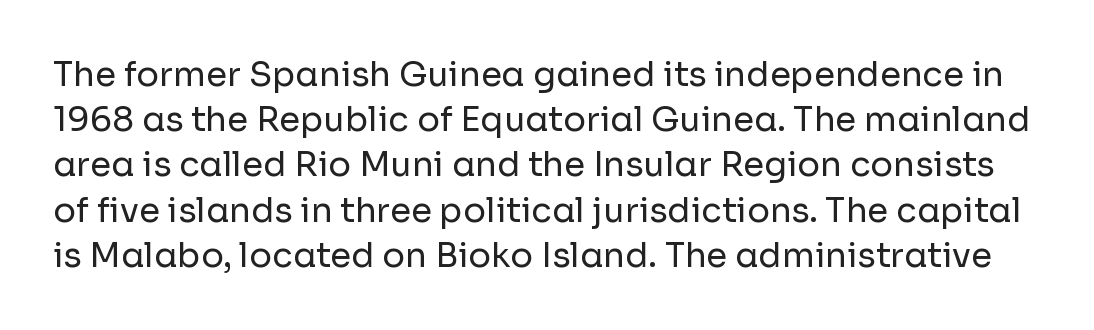
Q: Is the text bold? A: No.
Q: Is the text italic (slanted)? A: No, it is upright.
Q: Is the typeface a serif or a sans-serif typeface? A: Sans-serif.
Q: Is the text underlined? A: No.
Q: Is the spacing between letters normal or unusually wide? A: Normal.
Q: Is the spacing between lines tight, normal or loose? A: Normal.
Q: Width (condensed, normal, or wide)? A: Normal.
Q: Stroke contrast? A: Low.
Q: x-height? A: Medium.
Q: Monospaced? A: No.
